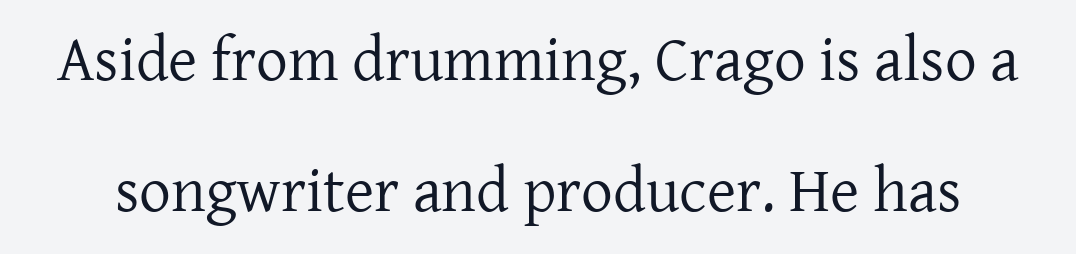
Is the letter spacing exaggerated? No — it looks like the ordinary default. A roman cut, with each character standing at attention. The rendering uses a large line-height, opening up the rows. The letterforms sit at book weight or below. The letters advance in unequal steps, a hallmark of proportional type.
